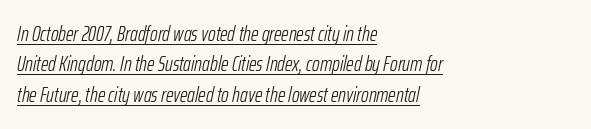
Q: Is the text bold? A: No.
Q: Is the text italic (slanted)? A: Yes, it leans right by about 12 degrees.
Q: Is the text underlined? A: Yes.
Q: How is the paragraph aligned? A: Left-aligned.
Q: Is the spacing between letters normal or unusually wide? A: Normal.
Q: Is the spacing between lines tight, normal or loose? A: Normal.
